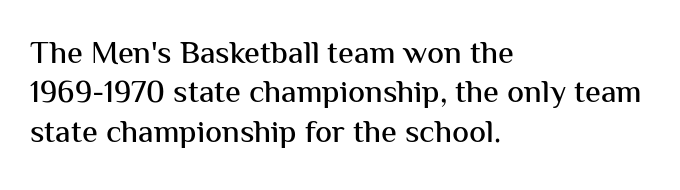
The image shows 32 px sans-serif type, upright; set left-aligned, line spacing 1.23x, normal letter spacing, not underlined; medium stroke contrast and a medium x-height.
